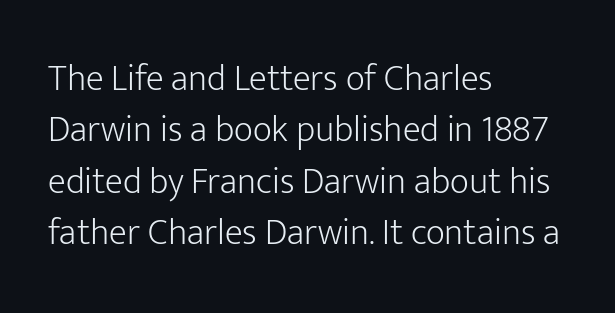
{"serif": "no", "italic": "no", "bold": "no", "weight": "light", "width": "normal", "stroke_contrast": "low", "x_height": "medium", "monospaced": "no", "underline": "no", "align": "left", "line_spacing": "normal", "line_spacing_ratio": 1.39, "letter_spacing": "normal", "letter_spacing_em": 0.0, "glyph_px": 37}
